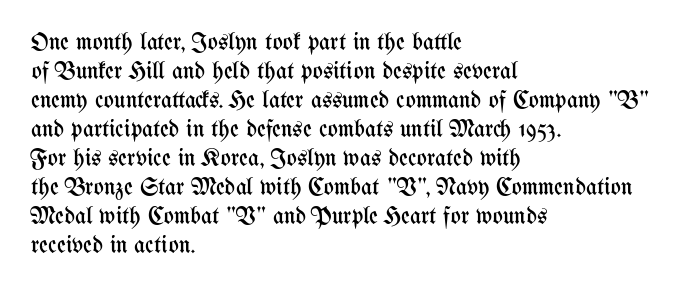
{"italic": "no", "bold": "no", "underline": "no", "align": "left", "line_spacing_ratio": 1.21, "letter_spacing": "normal", "letter_spacing_em": 0.0, "glyph_px": 24}
